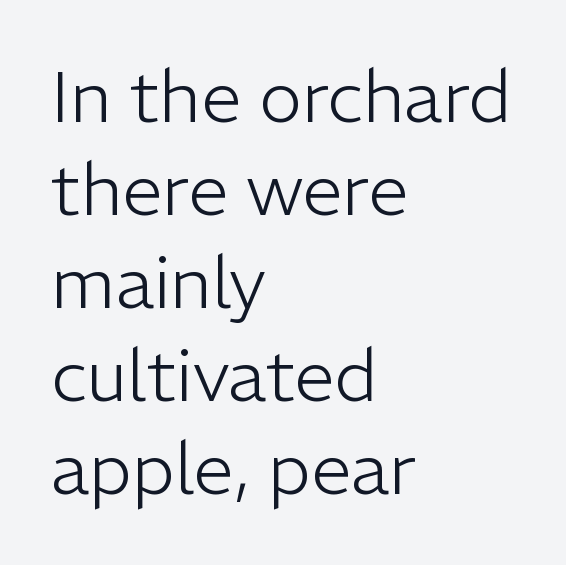
Letters rest on an invisible, unmarked baseline. Stroke terminals: plain, sans-serif. The gaps between neighbouring characters are ordinary and unremarkable. Do the letters lean? They stand straight. In CSS terms this would be text-align: left. The strokes are not fattened; the text isn't bold.
